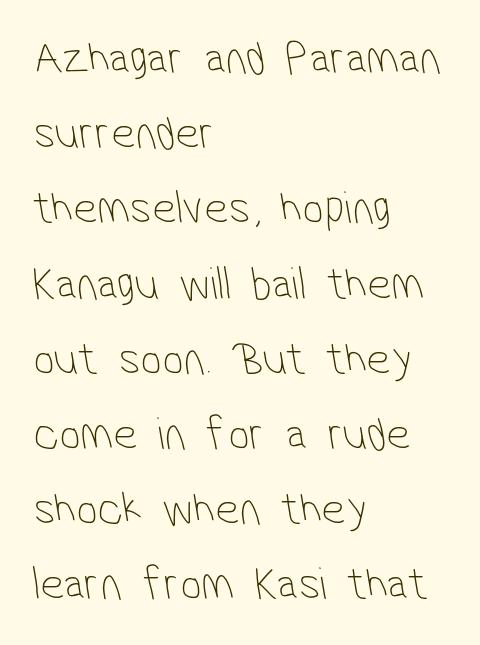
Q: Is the text bold? A: No.
Q: Is the typeface a serif or a sans-serif typeface? A: Sans-serif.
Q: Is the text underlined? A: No.
Q: How is the paragraph aligned? A: Left-aligned.
Q: Is the spacing between letters normal or unusually wide? A: Normal.
Q: Is the spacing between lines tight, normal or loose? A: Normal.
Q: Width (condensed, normal, or wide)? A: Condensed.
Q: Stroke contrast? A: Low.
Q: x-height? A: Medium.
Q: Monospaced? A: No.
